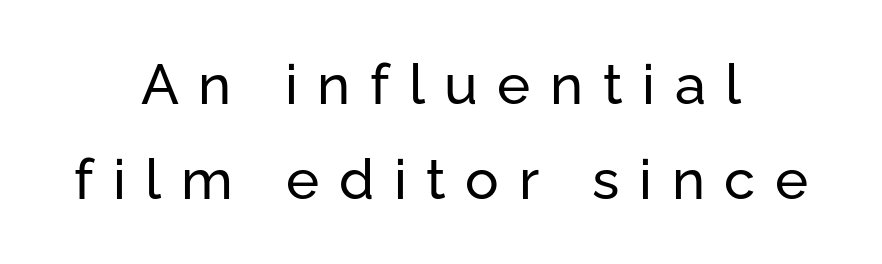
Q: Is the text italic (slanted)? A: No, it is upright.
Q: Is the typeface a serif or a sans-serif typeface? A: Sans-serif.
Q: Is the text underlined? A: No.
Q: How is the paragraph aligned? A: Centered.
Q: Is the spacing between letters normal or unusually wide? A: Unusually wide.
Q: Is the spacing between lines tight, normal or loose? A: Normal.
Q: Width (condensed, normal, or wide)? A: Normal.
Q: Stroke contrast? A: Low.
Q: x-height? A: Medium.
Q: Monospaced? A: No.
